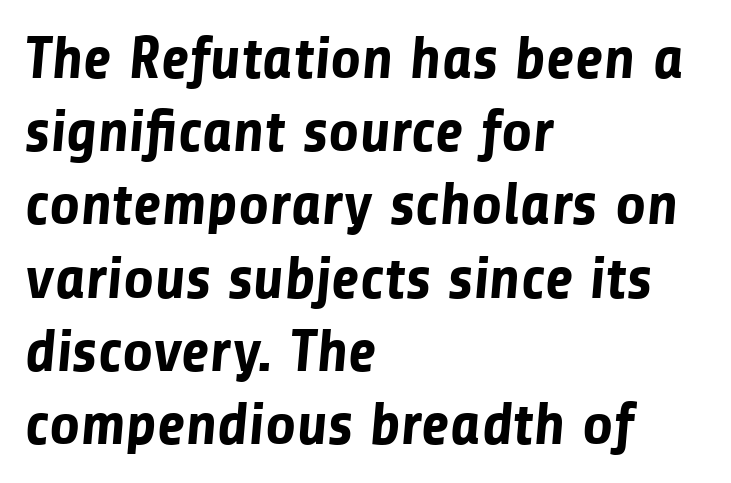
These lines keep a tight, regular rhythm from letter to letter. The space beneath each line is pristine and unruled. Classification — sans serif. Think of a printed novel: that variable character pitch is what you see here.
